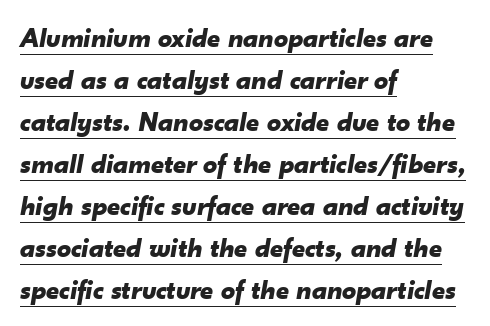
Q: Is the text bold? A: Yes.
Q: Is the text italic (slanted)? A: Yes, it leans right by about 10 degrees.
Q: Is the text underlined? A: Yes.
Q: How is the paragraph aligned? A: Left-aligned.
Q: Is the spacing between letters normal or unusually wide? A: Normal.
Q: Is the spacing between lines tight, normal or loose? A: Normal.
Q: Width (condensed, normal, or wide)? A: Normal.
Q: Stroke contrast? A: Low.
Q: x-height? A: Small.
Q: Monospaced? A: No.
